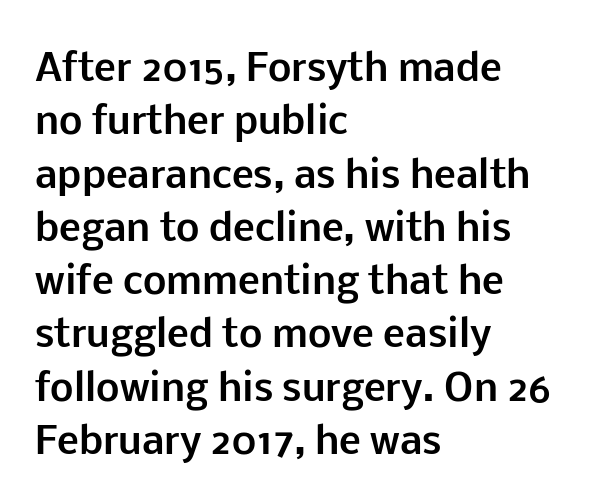
The face used here has the dense, thick strokes of a bold. Check under the words: just untouched page. Caption: multi-line text, flush left, ragged right. The face used here is rendered with its standard letterfit. Spacing verdict: proportional, widths tailored to each character.
